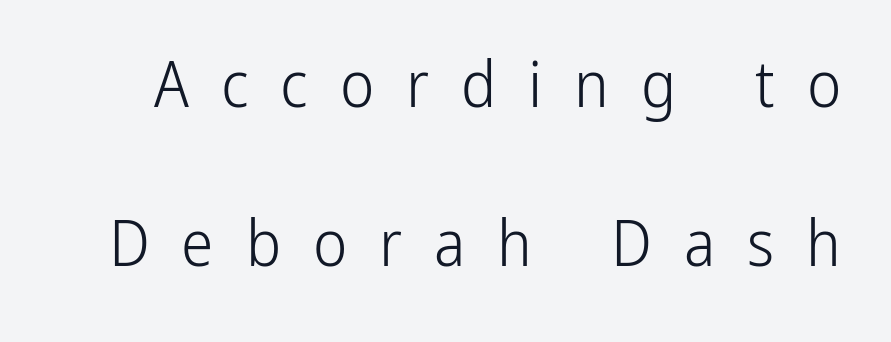
Q: Is the text bold? A: No.
Q: Is the text italic (slanted)? A: No, it is upright.
Q: Is the typeface a serif or a sans-serif typeface? A: Sans-serif.
Q: Is the text underlined? A: No.
Q: Is the spacing between letters normal or unusually wide? A: Unusually wide.
Q: Is the spacing between lines tight, normal or loose? A: Loose.
Q: Width (condensed, normal, or wide)? A: Condensed.
Q: Stroke contrast? A: Low.
Q: x-height? A: Medium.
Q: Monospaced? A: No.
